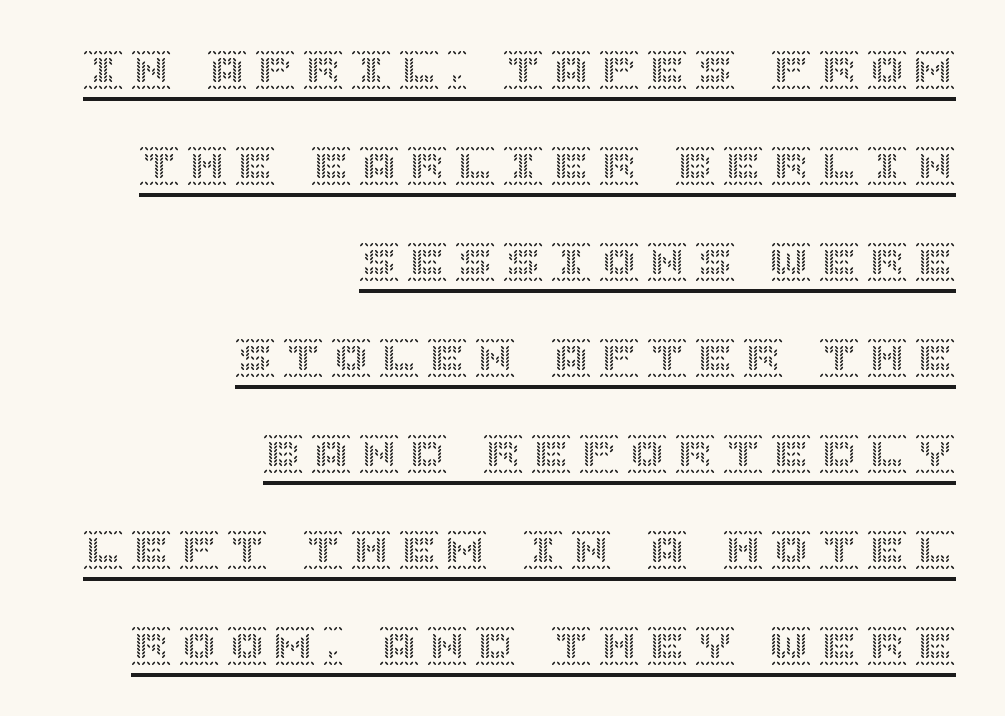
Q: Is the text italic (slanted)? A: No, it is upright.
Q: Is the text underlined? A: Yes.
Q: How is the paragraph aligned? A: Right-aligned.
Q: Is the spacing between letters normal or unusually wide? A: Unusually wide.
Q: Is the spacing between lines tight, normal or loose? A: Loose.
Q: Width (condensed, normal, or wide)? A: Normal.
Q: x-height? A: Large.
